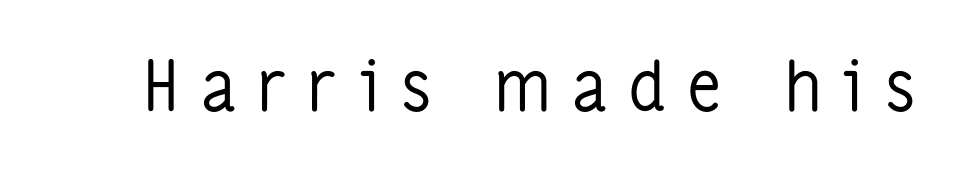
{"serif": "no", "italic": "no", "bold": "no", "weight": "regular", "width": "condensed", "stroke_contrast": "low", "x_height": "medium", "monospaced": "no", "underline": "no", "letter_spacing": "wide", "letter_spacing_em": 0.32, "glyph_px": 69}
